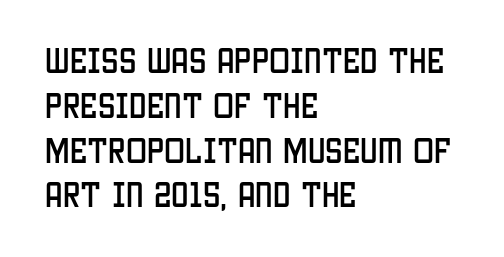
{"serif": "no", "italic": "no", "width": "condensed", "stroke_contrast": "low", "x_height": "large", "monospaced": "no", "underline": "no", "align": "left", "line_spacing": "normal", "line_spacing_ratio": 1.6, "letter_spacing": "normal", "letter_spacing_em": 0.0, "glyph_px": 28}
